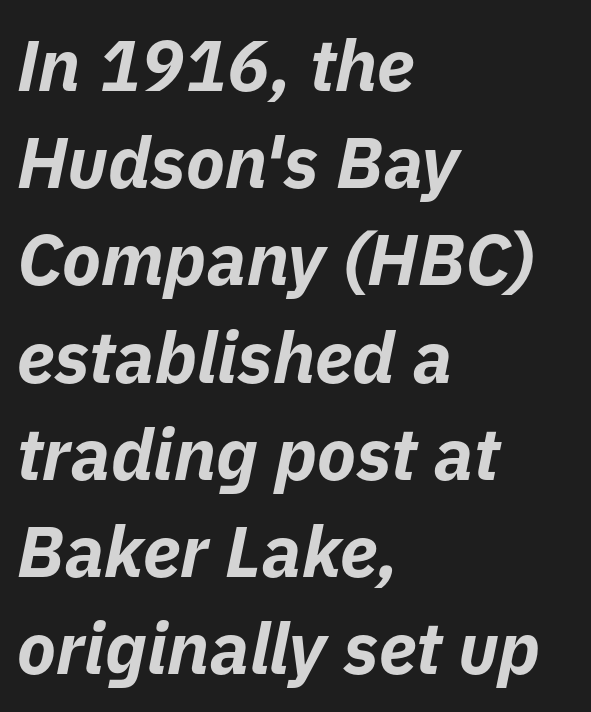
{"italic": "yes", "lean": "right", "slant_degrees": 11, "bold": "yes", "weight": "bold", "width": "normal", "stroke_contrast": "low", "x_height": "medium", "monospaced": "no", "underline": "no", "align": "left", "line_spacing": "normal", "line_spacing_ratio": 1.35, "letter_spacing": "normal", "letter_spacing_em": 0.0, "glyph_px": 72}
